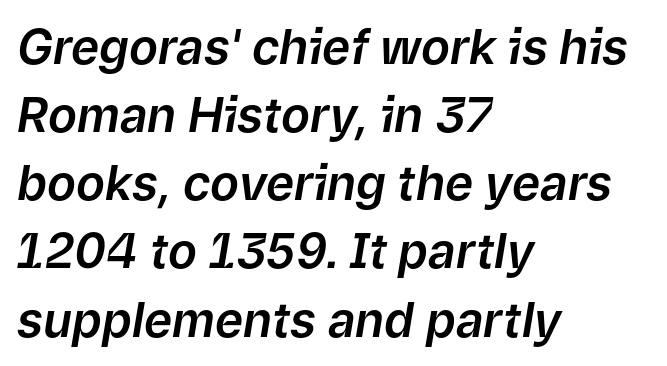
The image shows 48 px text type, italic (leaning right); set left-aligned, normal line spacing (1.42x), normal letter spacing, not underlined; low stroke contrast and a medium x-height.
